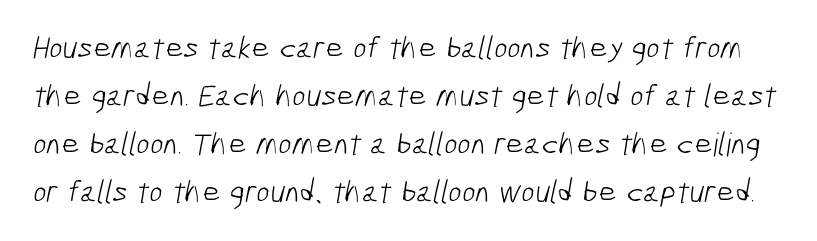
Do the characters align in a grid? No, the font is proportional. This block has exactly the height ordinary leading produces. Words appear dense and cohesive because spacing is normal. A clean baseline with only descenders dipping below it. The font is comparable to plain body text, perhaps lighter. No feet cap the strokes, marking this as sans-serif type.
